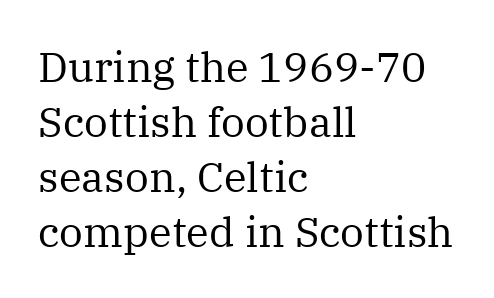
{"serif": "yes", "italic": "no", "bold": "no", "weight": "regular", "width": "normal", "stroke_contrast": "medium", "x_height": "medium", "monospaced": "no", "underline": "no", "align": "left", "line_spacing": "normal", "line_spacing_ratio": 1.31, "letter_spacing": "normal", "letter_spacing_em": 0.0, "glyph_px": 42}
